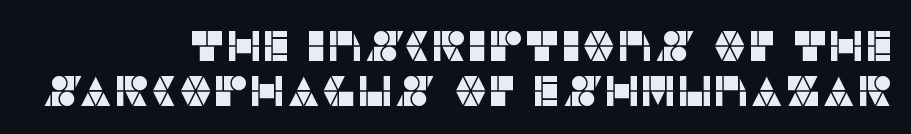
{"serif": "no", "italic": "no", "width": "normal", "stroke_contrast": "low", "x_height": "large", "monospaced": "no", "underline": "no", "align": "right", "line_spacing": "tight", "line_spacing_ratio": 1.05, "letter_spacing": "normal", "letter_spacing_em": 0.0, "glyph_px": 43}
